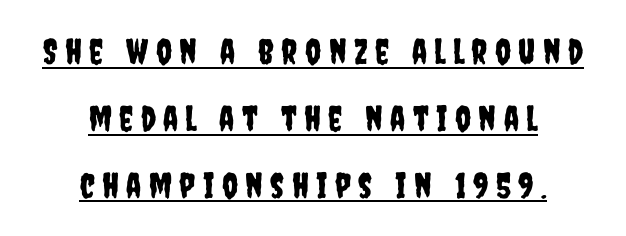
The horizontal fit of the characters is loose and conspicuously gappy. Letterform terminals end flat and unadorned throughout the passage. Italic: no, the glyphs are upright roman. Leading: increased. Horizontal alignment here is central, giving a formal, balanced look.
